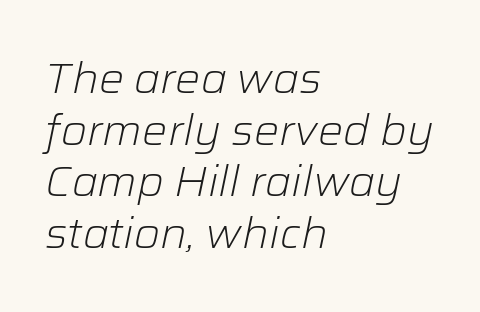
Counters stay open thanks to moderate or lighter strokes. Spacing between characters is what you'd get straight out of the box. Unmarked baselines from the first word to the last. Teacher's note: observe the even left margin — that is flush-left alignment. An italicized treatment has been applied to the whole sample. Each letter keeps its own natural width here, so spacing adapts to shape.
